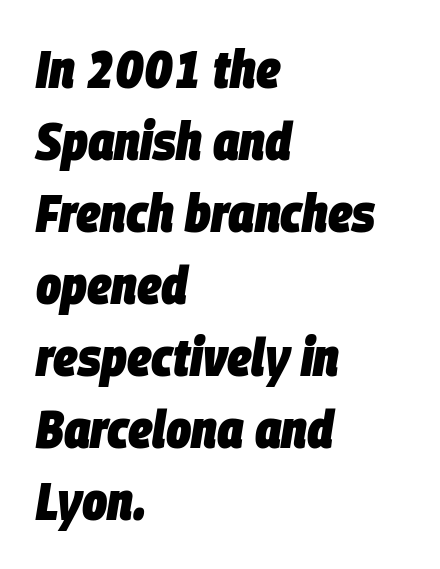
{"italic": "yes", "lean": "right", "slant_degrees": 9, "bold": "yes", "weight": "heavy", "width": "condensed", "stroke_contrast": "low", "x_height": "large", "monospaced": "no", "underline": "no", "align": "left", "line_spacing": "normal", "line_spacing_ratio": 1.36, "letter_spacing": "normal", "letter_spacing_em": 0.0, "glyph_px": 53}
